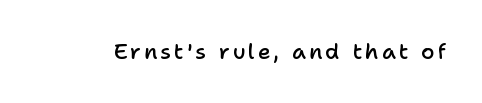
Q: Is the text bold? A: Semi-bold.
Q: Is the text italic (slanted)? A: No, it is upright.
Q: Is the text underlined? A: No.
